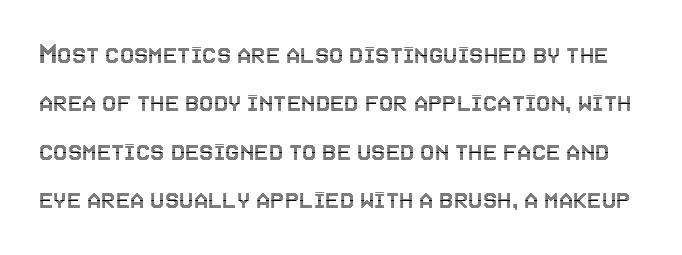
The image shows 32 px condensed type, upright; set normal line spacing (1.51x), normal letter spacing, not underlined; a large x-height.
